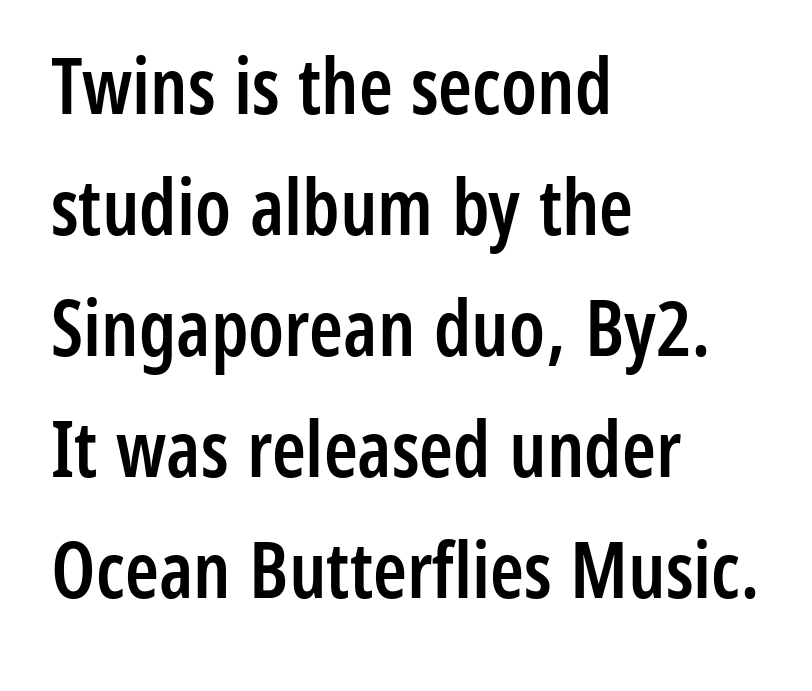
Notice how the passage keeps a crisp vertical edge on the left only. Tracking here is standard; glyphs follow each other at the usual distance. Proportional: the letters do not fall into vertical columns. The passage shown is not underscored anywhere. If you drew a line through each stem, it would be perfectly vertical.
